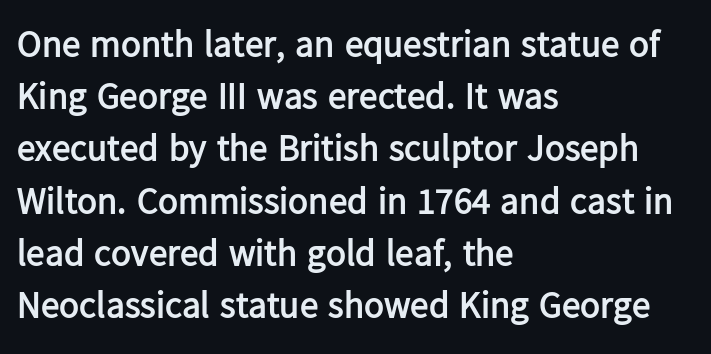
Q: Is the text bold? A: Yes.
Q: Is the text italic (slanted)? A: No, it is upright.
Q: Is the typeface a serif or a sans-serif typeface? A: Sans-serif.
Q: Is the text underlined? A: No.
Q: How is the paragraph aligned? A: Left-aligned.
Q: Is the spacing between letters normal or unusually wide? A: Normal.
Q: Is the spacing between lines tight, normal or loose? A: Normal.
Q: Width (condensed, normal, or wide)? A: Normal.
Q: Stroke contrast? A: Low.
Q: x-height? A: Medium.
Q: Monospaced? A: No.
